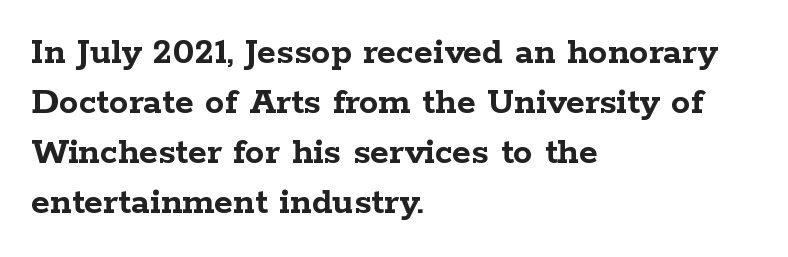
The space between consecutive lines is moderate. On the weight axis this lands at bold, roughly 700. Letters rest on an invisible, unmarked baseline. The horizontal fit of the characters is conventional and even.
